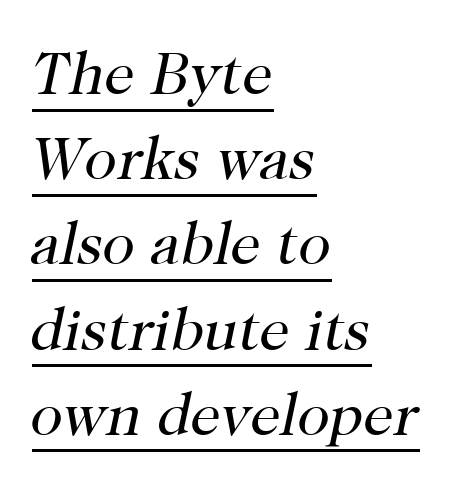
Would a proofreader flag this as italicized? Yes. Standard letterfit; no display-style spreading of the glyphs. Line spacing here is normal. These lines are rendered in a variable-pitch font. Each stroke keeps to a modest, everyday thickness or less.
